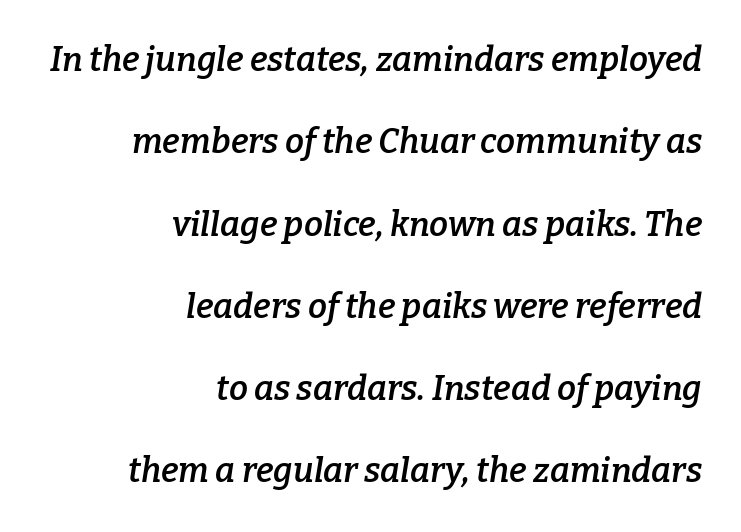
{"serif": "yes", "italic": "yes", "lean": "right", "slant_degrees": 9, "bold": "semi", "weight": "semibold", "width": "normal", "stroke_contrast": "low", "x_height": "medium", "monospaced": "no", "underline": "no", "align": "right", "line_spacing": "loose", "line_spacing_ratio": 2.42, "letter_spacing": "normal", "letter_spacing_em": 0.0, "glyph_px": 34}
